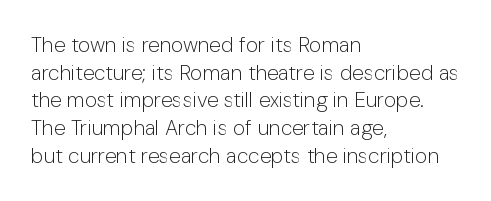
Q: Is the text bold? A: No.
Q: Is the text italic (slanted)? A: No, it is upright.
Q: Is the text underlined? A: No.
Q: How is the paragraph aligned? A: Left-aligned.
Q: Is the spacing between letters normal or unusually wide? A: Normal.
Q: Is the spacing between lines tight, normal or loose? A: Normal.
